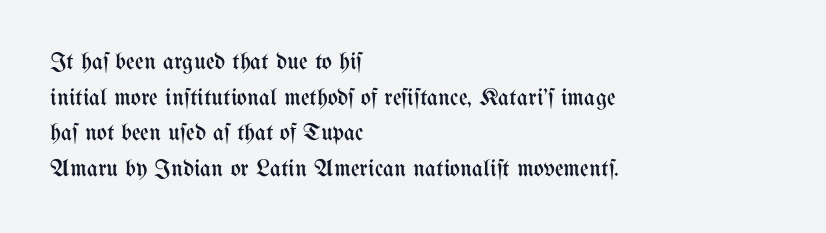
The image shows 24 px text type, upright; set left-aligned, normal line spacing (1.48x), normal letter spacing, not underlined.
